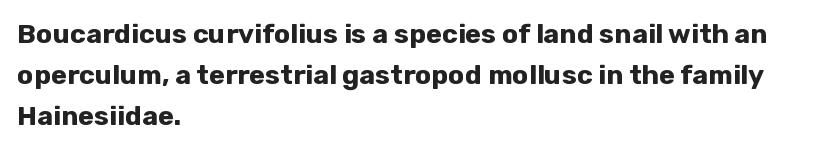
{"italic": "no", "bold": "yes", "underline": "no", "align": "left", "line_spacing": "normal", "line_spacing_ratio": 1.52, "letter_spacing": "normal", "letter_spacing_em": 0.0, "glyph_px": 27}
